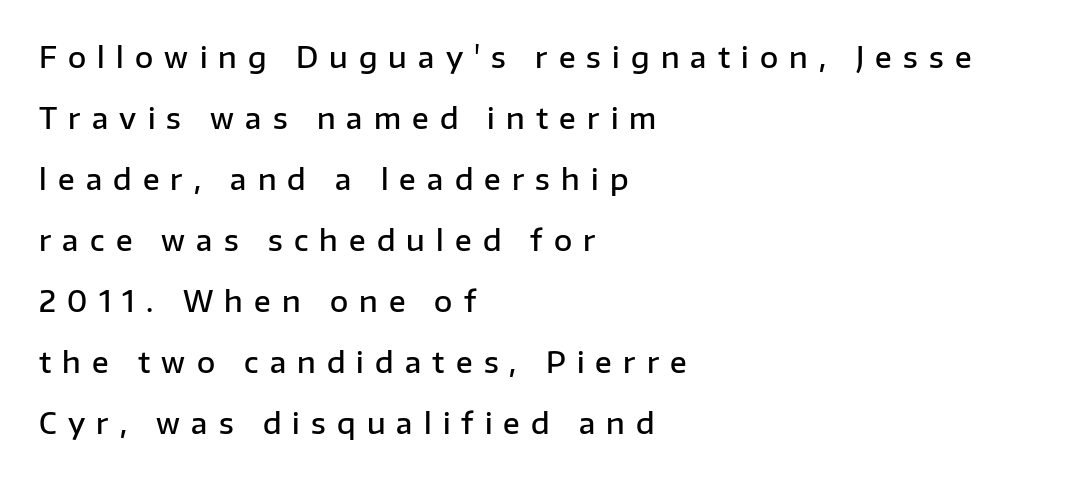
Character widths vary here, with narrow letters taking less room than wide ones. You can tell from the bare stems that sans-serif type was used. Heft: intermediate — a semibold. Notice how the stems are strictly vertical — no italics here. The ragged edge is on the right, which tells us the setting is flush left. Words appear elongated and porous because spacing is wide.
